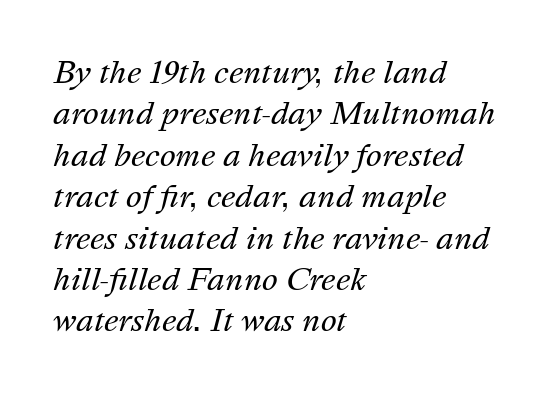
The image shows 30 px regular-weight type, italic (leaning right); set left-aligned, normal line spacing (1.38x), normal letter spacing, not underlined; medium stroke contrast and a medium x-height.
